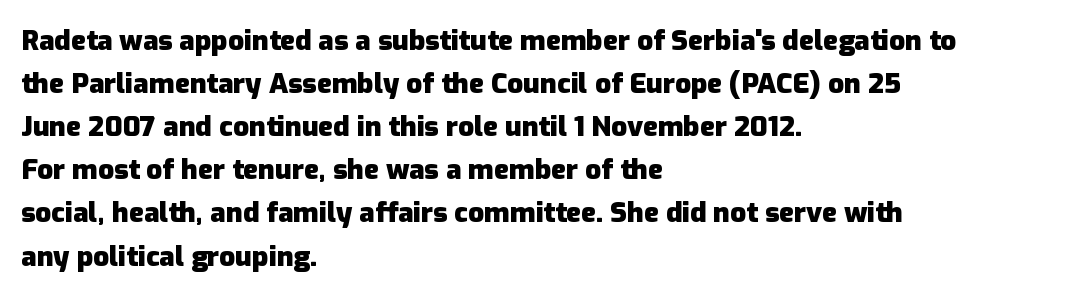
Q: Is the text bold? A: Yes.
Q: Is the text italic (slanted)? A: No, it is upright.
Q: Is the typeface a serif or a sans-serif typeface? A: Sans-serif.
Q: Is the text underlined? A: No.
Q: How is the paragraph aligned? A: Left-aligned.
Q: Is the spacing between letters normal or unusually wide? A: Normal.
Q: Is the spacing between lines tight, normal or loose? A: Normal.
Q: Width (condensed, normal, or wide)? A: Normal.
Q: Stroke contrast? A: Low.
Q: x-height? A: Medium.
Q: Monospaced? A: No.
